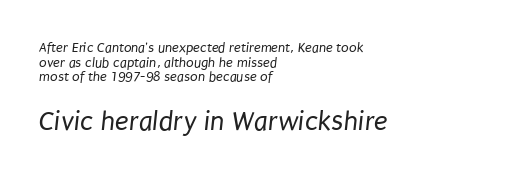
The image shows 28 px regular-weight, condensed sans-serif type; set left-aligned, tight line spacing (1.05x), normal letter spacing, not underlined; the second (bottom) block is 2.0x larger; low stroke contrast and a large x-height.
